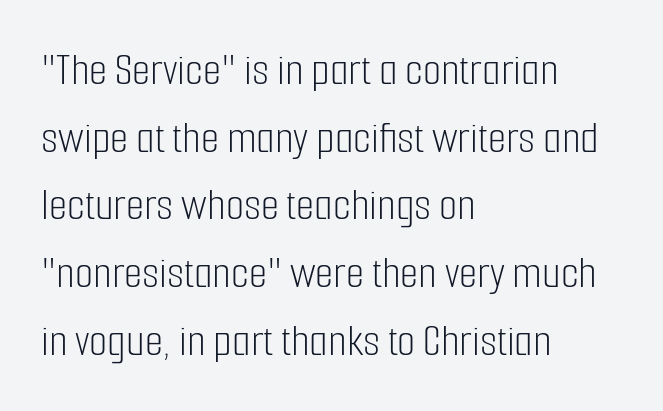
The image shows 47 px light, condensed sans-serif type, upright; set left-aligned, normal line spacing (1.44x), normal letter spacing, not underlined; low stroke contrast and a medium x-height.
